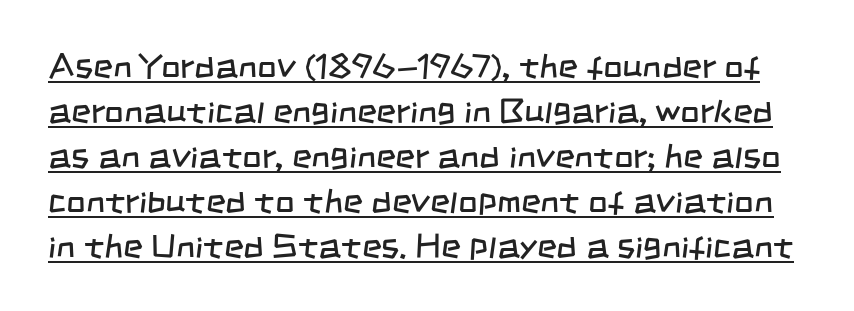
The image shows 34 px regular-weight, condensed sans-serif type; set normal line spacing (1.32x), normal letter spacing, underlined; low stroke contrast and a large x-height.
